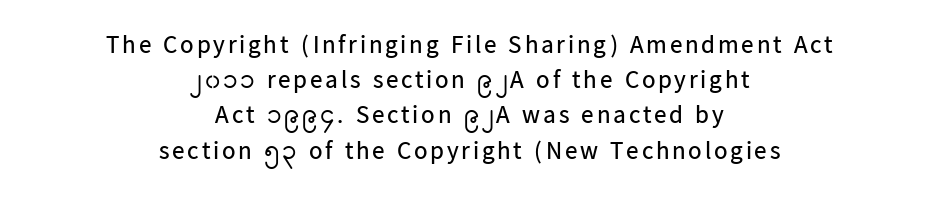
Q: Is the text bold? A: No.
Q: Is the text italic (slanted)? A: No, it is upright.
Q: Is the text underlined? A: No.
Q: How is the paragraph aligned? A: Centered.
Q: Is the spacing between lines tight, normal or loose? A: Normal.
